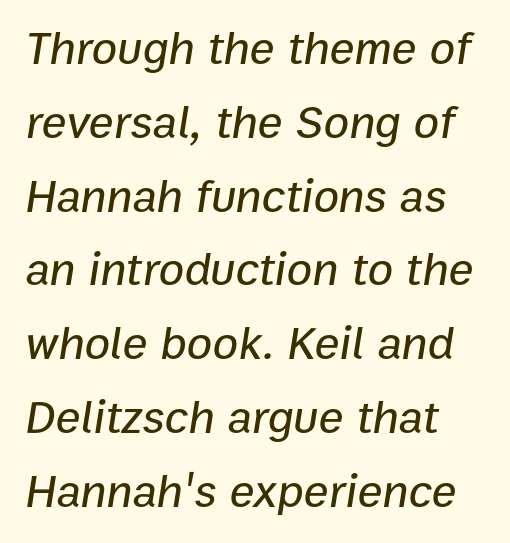
Q: Is the text italic (slanted)? A: Yes, it leans right by about 9 degrees.
Q: Is the text underlined? A: No.
Q: Is the spacing between letters normal or unusually wide? A: Normal.
Q: Is the spacing between lines tight, normal or loose? A: Normal.
Q: Width (condensed, normal, or wide)? A: Normal.
Q: Stroke contrast? A: Low.
Q: x-height? A: Medium.
Q: Monospaced? A: No.
